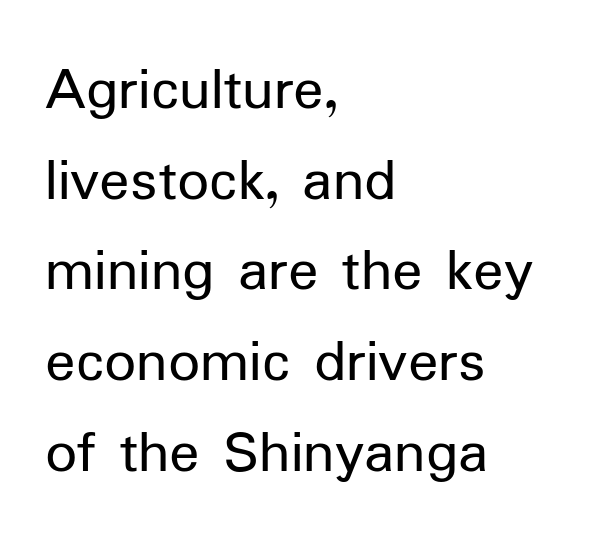
Q: Is the text bold? A: No.
Q: Is the text italic (slanted)? A: No, it is upright.
Q: Is the typeface a serif or a sans-serif typeface? A: Sans-serif.
Q: Is the text underlined? A: No.
Q: How is the paragraph aligned? A: Left-aligned.
Q: Is the spacing between letters normal or unusually wide? A: Normal.
Q: Is the spacing between lines tight, normal or loose? A: Normal.
Q: Width (condensed, normal, or wide)? A: Normal.
Q: Stroke contrast? A: Low.
Q: x-height? A: Medium.
Q: Monospaced? A: No.
